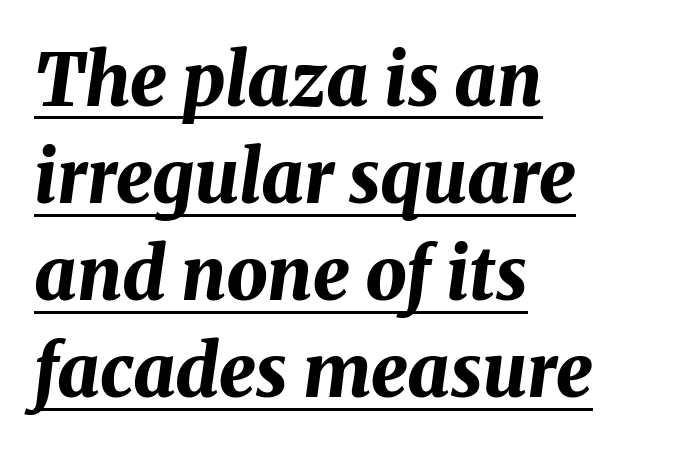
Emphasis is given by a line drawn under the lettering. The horizontal fit of the characters is conventional and even. Designer's note — italics engaged. Vertical spacing — default.
